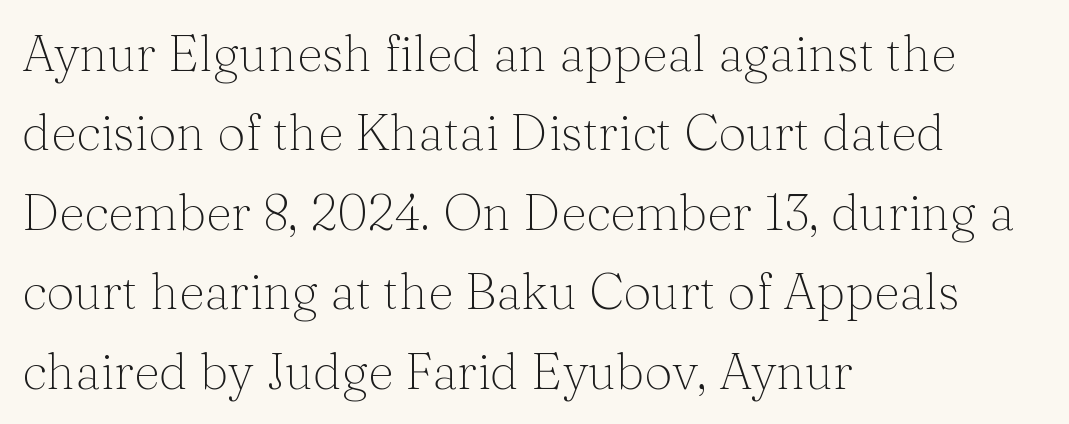
{"serif": "yes", "italic": "no", "bold": "no", "weight": "light", "width": "normal", "stroke_contrast": "medium", "x_height": "medium", "monospaced": "no", "underline": "no", "align": "left", "line_spacing": "normal", "line_spacing_ratio": 1.59, "letter_spacing": "normal", "letter_spacing_em": 0.0, "glyph_px": 50}
